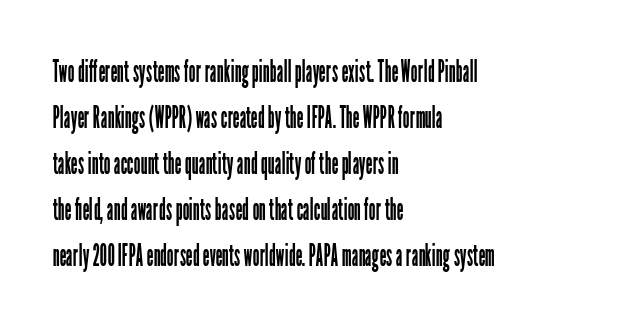
The image shows 30 px regular-weight, condensed sans-serif type, upright; set left-aligned, normal line spacing (1.53x), normal letter spacing, not underlined; low stroke contrast and a medium x-height.
